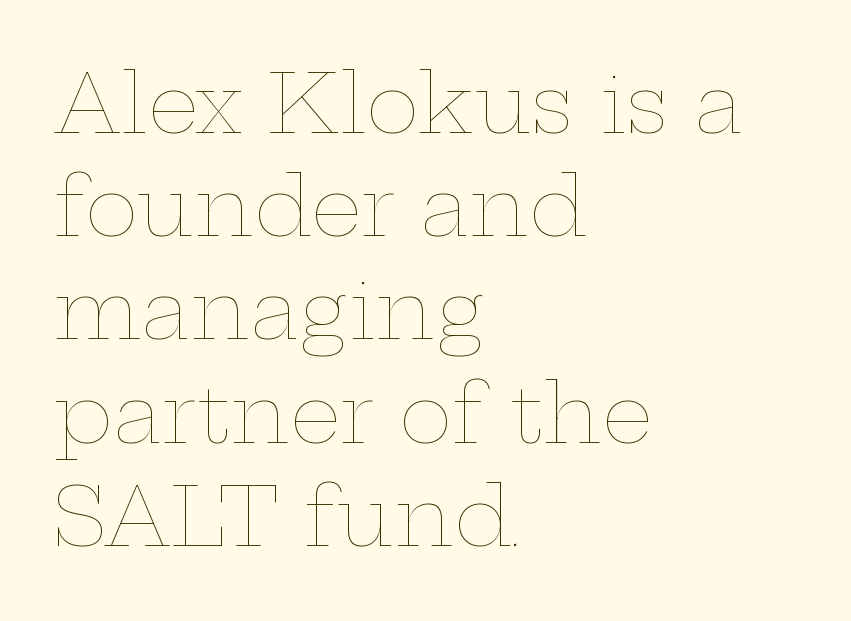
Look at the tracking — it's just the regular setting, nothing added. The font is comparable to plain body text, perhaps lighter. Descenders are the only things crossing below the line. The rendering uses a moderate line-height, typical for paragraphs. The rendering uses natural spacing where letterforms have individual widths.
